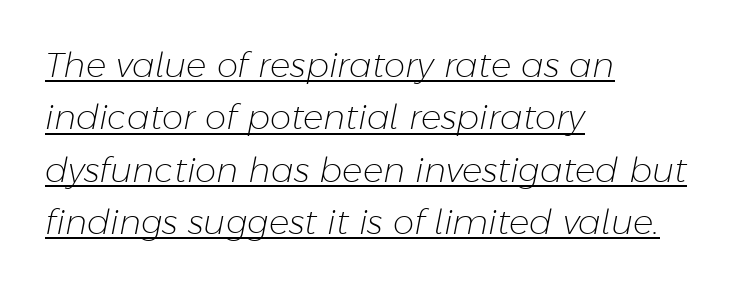
Glance below the letters and you will spot a drawn line. Line beginnings align vertically; line endings do not. The face used here is proportionally spaced, like ordinary book or web type. Is the type slanted? Yes — the strokes lean at a clear angle. Bold? No — there's no thickening of the strokes. A typesetter would call this leading conventional body-copy spacing.
